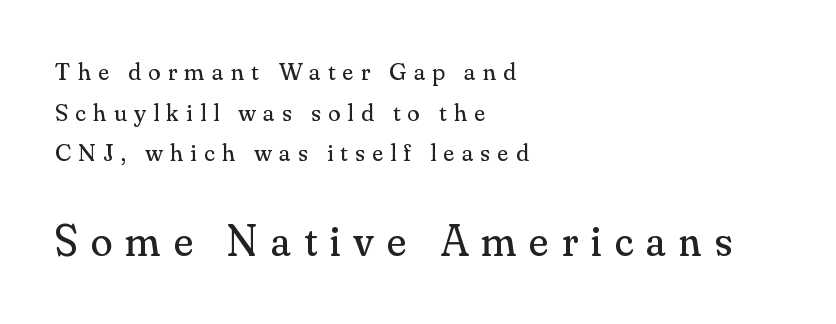
The image shows 44 px regular-weight serif type, upright; set left-aligned, normal line spacing (1.63x), unusually wide letter spacing (+0.3 em), not underlined; the second (bottom) block is 1.76x larger; medium stroke contrast and a small x-height.
